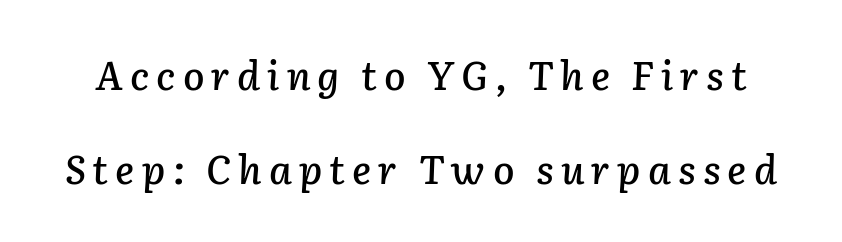
Designer's note — italics engaged. Spacing verdict: proportional, widths tailored to each character. Glance below the letters and you will spot only blank space. Is there much room between lines? Yes — plenty of vertical air separates them.
